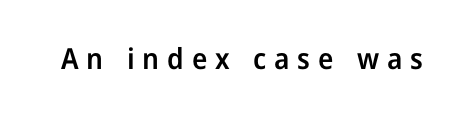
The line texture is sparse and dotted thanks to wide tracking. The letters advance in unequal steps, a hallmark of proportional type. The letters carry no serifs — their stems end cleanly without finishing strokes. The strokes are fattened partway — semibold, not bold. Rendered with straight, roman letterforms. Only glyphs here, with clear space below each row.
